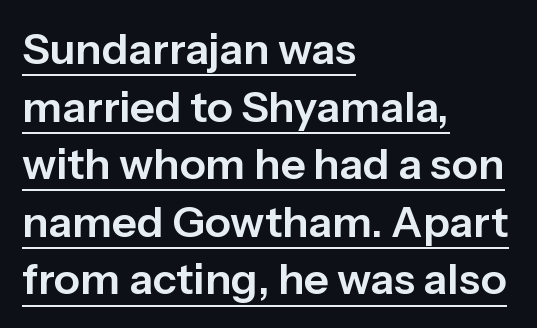
The image shows 43 px sans-serif type, upright; set left-aligned, normal line spacing (1.34x), normal letter spacing, underlined; low stroke contrast and a medium x-height.
